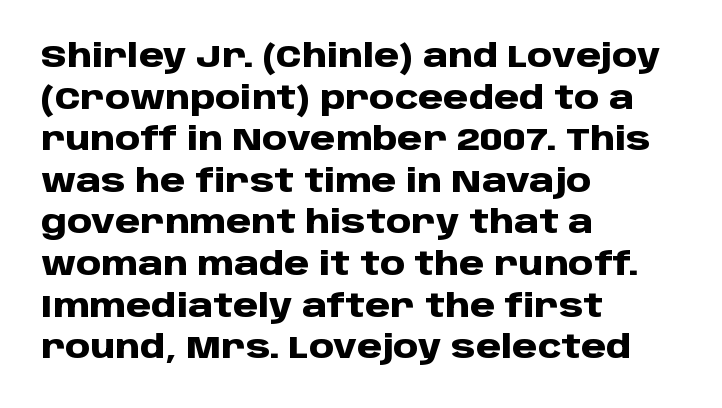
The image shows 32 px heavy sans-serif type, upright; set left-aligned, normal line spacing (1.3x), normal letter spacing, not underlined; low stroke contrast and a large x-height.
